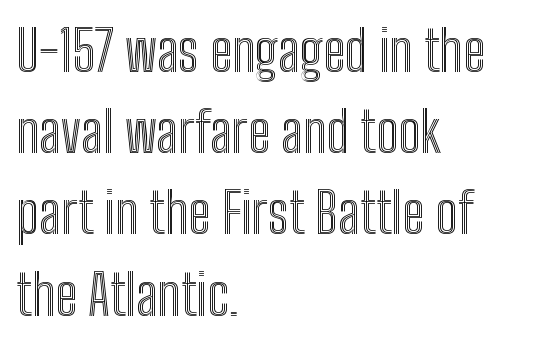
The image shows 56 px condensed type, upright; set left-aligned, normal line spacing (1.45x), normal letter spacing, not underlined; a medium x-height.
